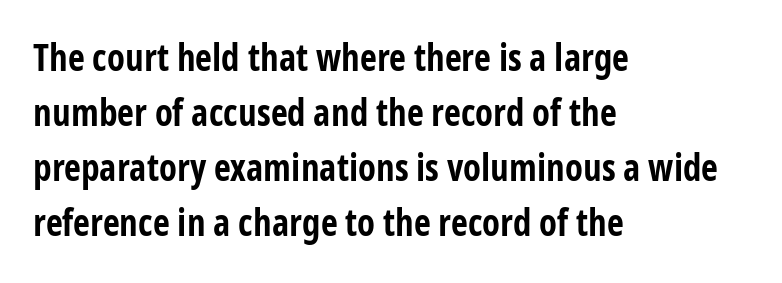
The image shows 37 px bold, condensed sans-serif type, upright; set left-aligned, normal line spacing (1.49x), normal letter spacing, not underlined; low stroke contrast and a medium x-height.
